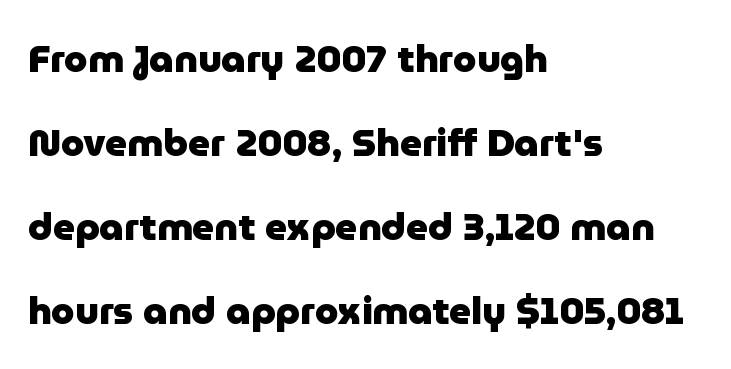
The image shows 38 px heavy sans-serif type, upright; set left-aligned, loose line spacing (2.21x), normal letter spacing, not underlined; low stroke contrast and a medium x-height.
